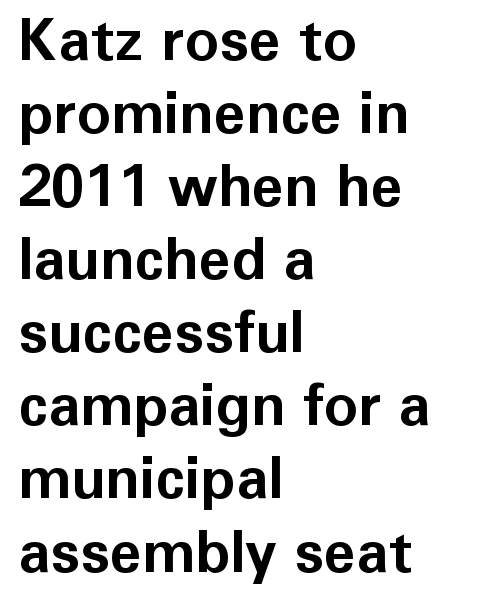
The image shows 58 px bold sans-serif type, upright; set left-aligned, normal line spacing (1.26x), normal letter spacing, not underlined; low stroke contrast and a medium x-height.
